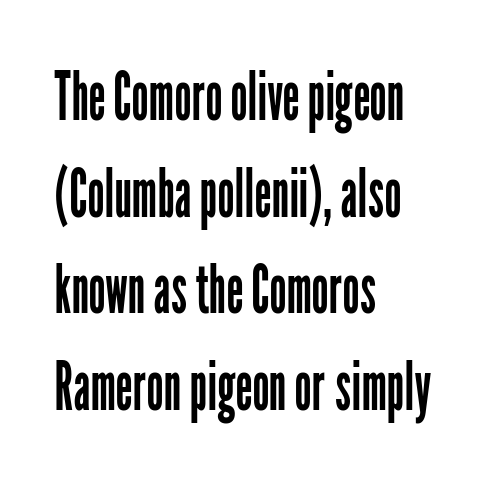
{"serif": "no", "italic": "no", "bold": "no", "weight": "regular", "width": "condensed", "stroke_contrast": "low", "x_height": "medium", "monospaced": "no", "underline": "no", "align": "left", "line_spacing": "normal", "line_spacing_ratio": 1.42, "letter_spacing": "normal", "letter_spacing_em": 0.0, "glyph_px": 68}
